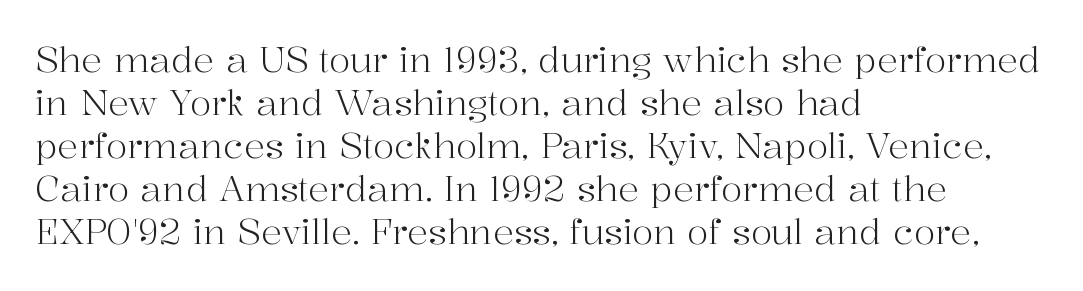
Do the letters lean? They stand straight. Quick note: underline off. The compositor pushed each line to the left boundary. The characters are drawn with everyday or finer stroke widths.
